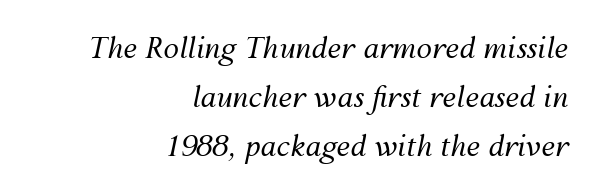
Q: Is the text bold? A: No.
Q: Is the text italic (slanted)? A: Yes, it leans right by about 12 degrees.
Q: Is the text underlined? A: No.
Q: How is the paragraph aligned? A: Right-aligned.
Q: Is the spacing between letters normal or unusually wide? A: Normal.
Q: Width (condensed, normal, or wide)? A: Normal.
Q: Stroke contrast? A: Medium.
Q: x-height? A: Medium.
Q: Monospaced? A: No.
